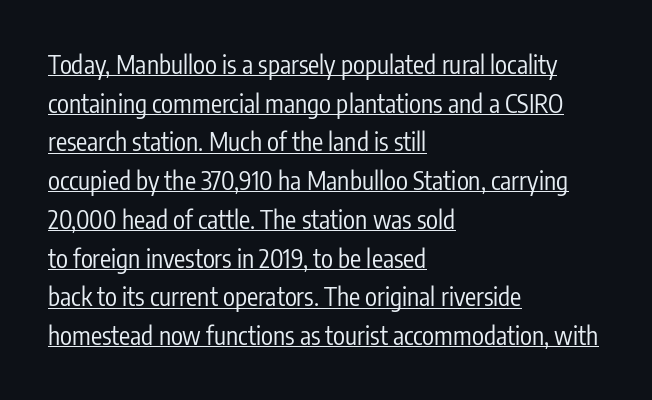
{"italic": "no", "bold": "no", "underline": "yes", "align": "left", "line_spacing": "normal", "line_spacing_ratio": 1.55, "letter_spacing": "normal", "letter_spacing_em": 0.0, "glyph_px": 25}
